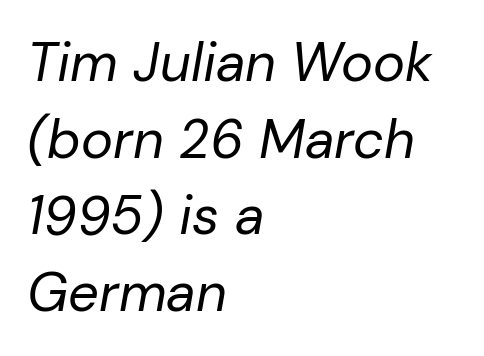
The image shows 54 px regular-weight type, italic (leaning right); set left-aligned, normal line spacing (1.42x), normal letter spacing, not underlined; low stroke contrast and a medium x-height.
